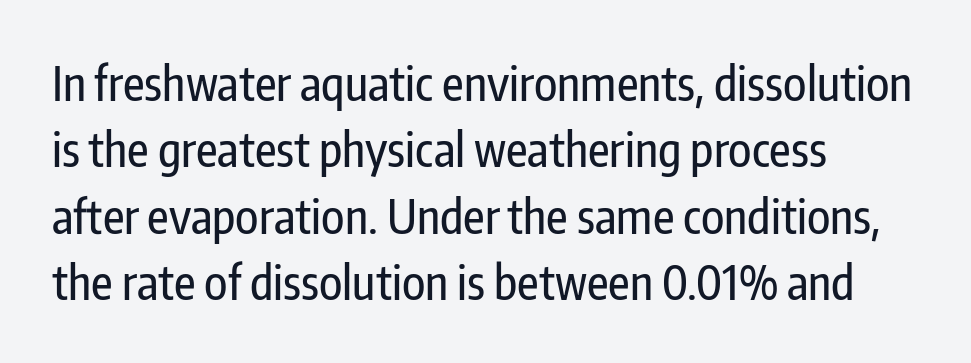
{"serif": "no", "italic": "no", "width": "condensed", "stroke_contrast": "low", "x_height": "medium", "monospaced": "no", "underline": "no", "align": "left", "line_spacing": "normal", "line_spacing_ratio": 1.41, "letter_spacing": "normal", "letter_spacing_em": 0.0, "glyph_px": 47}
